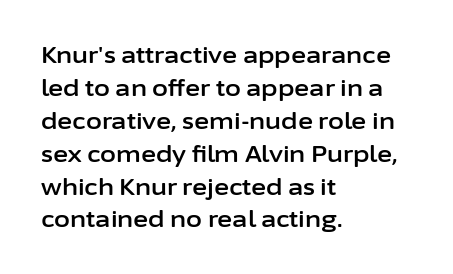
Plain, unruled lines of type. Letter spacing: default. Quick note: interline space is typical. Does the lettering tilt? It doesn't — this is upright. One-word summary of the alignment: left.
